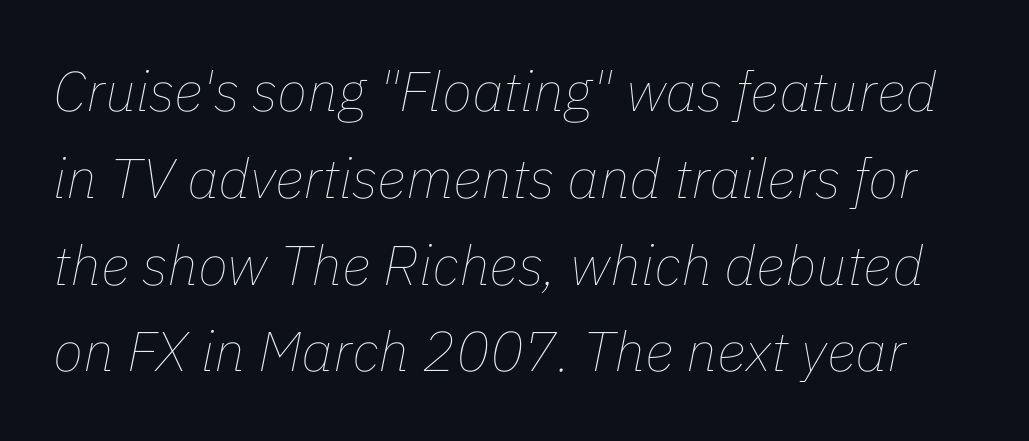
This sample has the flowing, uneven cadence of proportional lettering. Check under the words: just untouched page. Horizontal bands of white between lines are of average thickness. A light-to-regular cut is what we see here. The glyphs look as if they've been sheared to an angle. Look at the tracking — it's just the regular setting, nothing added.
